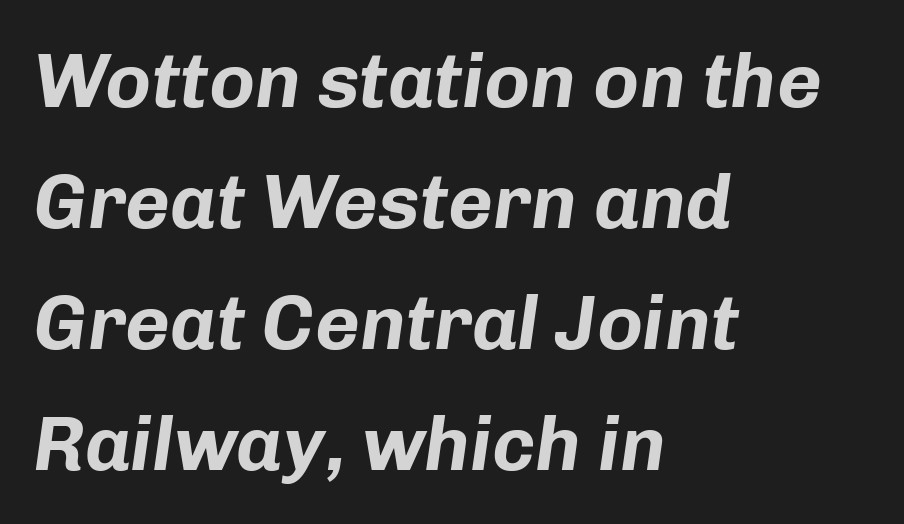
{"italic": "yes", "lean": "right", "slant_degrees": 8, "bold": "yes", "weight": "bold", "width": "normal", "stroke_contrast": "low", "x_height": "medium", "monospaced": "no", "underline": "no", "align": "left", "line_spacing": "normal", "line_spacing_ratio": 1.57, "letter_spacing": "normal", "letter_spacing_em": 0.0, "glyph_px": 77}
